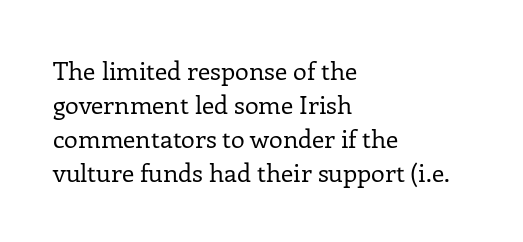
The image shows 25 px text type, upright; set left-aligned, normal line spacing (1.36x), normal letter spacing, not underlined.
